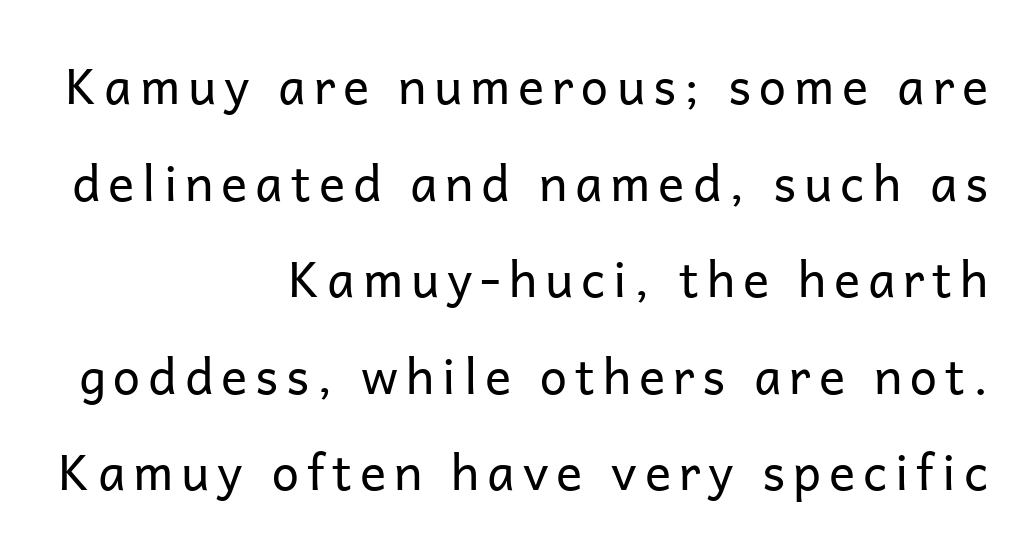
{"serif": "no", "italic": "no", "bold": "no", "weight": "regular", "width": "normal", "stroke_contrast": "low", "x_height": "medium", "monospaced": "no", "underline": "no", "align": "right", "line_spacing": "loose", "line_spacing_ratio": 1.97, "glyph_px": 49}
